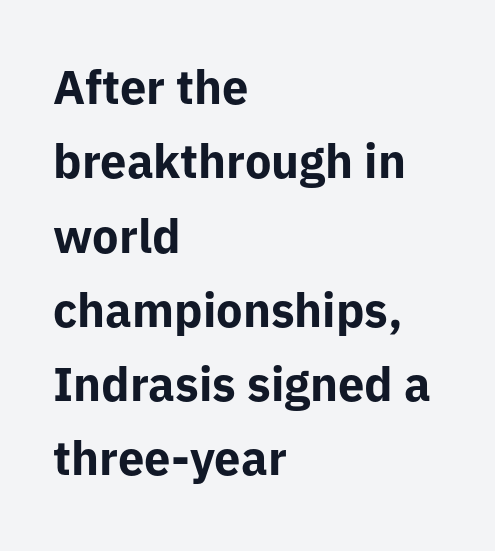
Q: Is the text bold? A: Yes.
Q: Is the text italic (slanted)? A: No, it is upright.
Q: Is the typeface a serif or a sans-serif typeface? A: Sans-serif.
Q: Is the text underlined? A: No.
Q: How is the paragraph aligned? A: Left-aligned.
Q: Is the spacing between letters normal or unusually wide? A: Normal.
Q: Is the spacing between lines tight, normal or loose? A: Normal.
Q: Width (condensed, normal, or wide)? A: Normal.
Q: Stroke contrast? A: Low.
Q: x-height? A: Medium.
Q: Monospaced? A: No.
